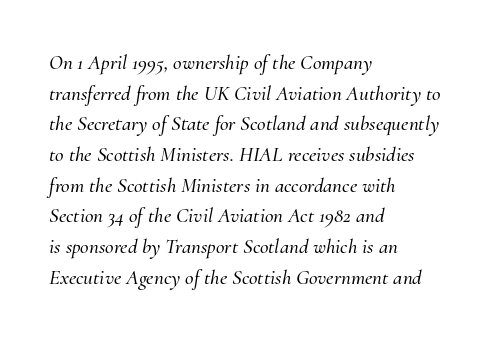
This sample is left-justified, so line endings fall wherever the words run out. The baseline area is clear. If you drew a line through each stem, it would be angled. Vertical spacing — default. The gaps between neighbouring characters are ordinary and unremarkable.
